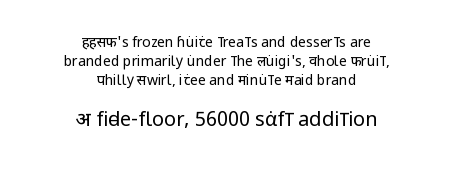
The image shows 20 px text type, upright; set centered, normal line spacing (1.36x), normal letter spacing, not underlined; the second (bottom) block is 1.43x larger.
